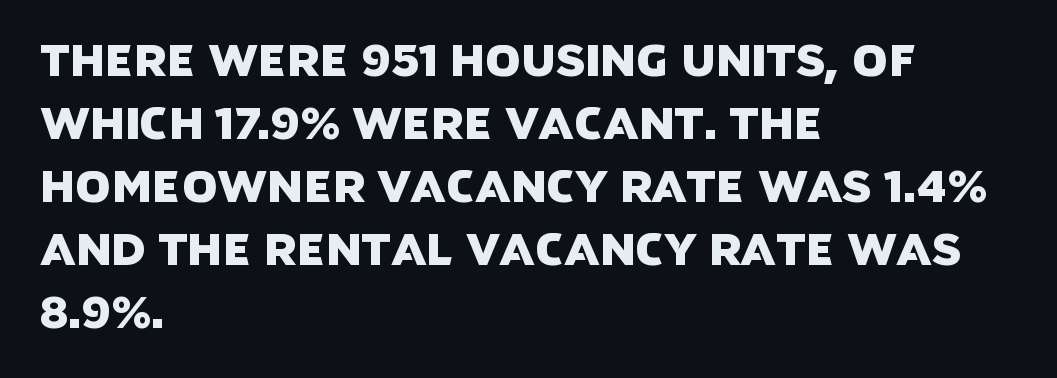
Varying glyph widths throughout — classic text-font behaviour. There is no visible air inserted between adjacent glyphs. Clear beneath every line of the passage. These lines are set flush left with a ragged right edge. If you measured baseline to baseline, you'd find a middling distance.
